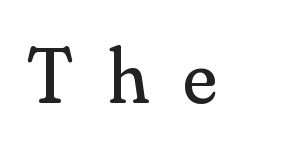
The image shows 78 px regular-weight serif type, upright; set unusually wide letter spacing (+0.45 em), not underlined; medium stroke contrast and a small x-height.
